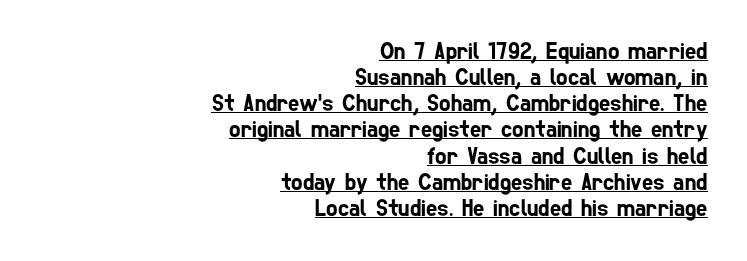
Q: Is the text underlined? A: Yes.
Q: How is the paragraph aligned? A: Right-aligned.
Q: Is the spacing between letters normal or unusually wide? A: Normal.
Q: Is the spacing between lines tight, normal or loose? A: Tight.
